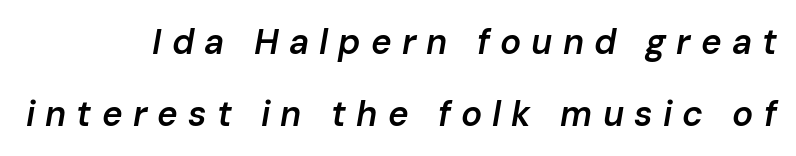
The image shows 35 px semibold type, italic (leaning right); set right-aligned, loose line spacing (2.05x), unusually wide letter spacing (+0.29 em), not underlined; low stroke contrast and a medium x-height.
